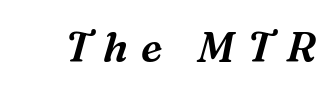
The image shows 42 px serif type, italic (leaning right); set unusually wide letter spacing (+0.31 em), not underlined; medium stroke contrast and a medium x-height.
